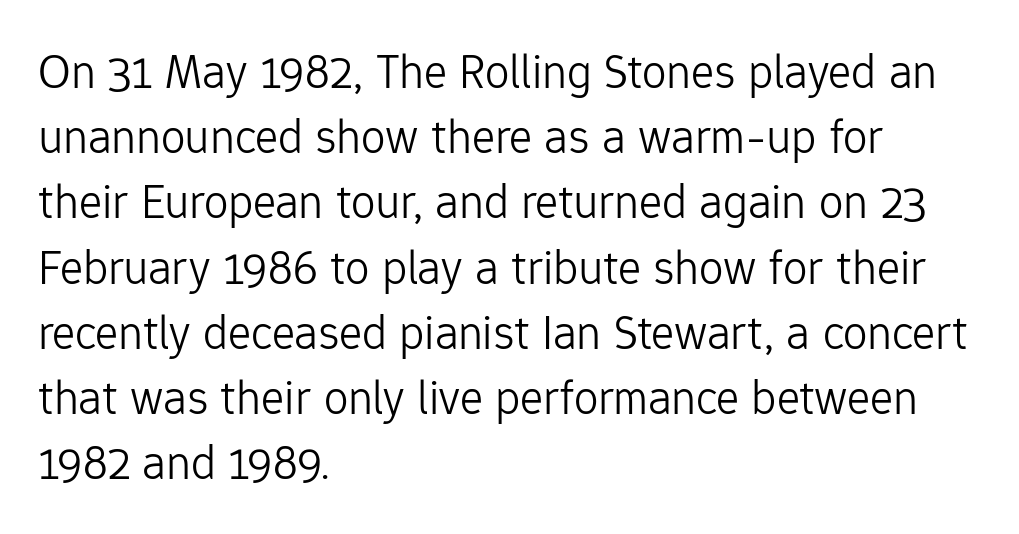
{"serif": "no", "italic": "no", "bold": "no", "weight": "light", "width": "normal", "stroke_contrast": "low", "x_height": "medium", "monospaced": "no", "underline": "no", "align": "left", "line_spacing": "normal", "line_spacing_ratio": 1.33, "letter_spacing": "normal", "letter_spacing_em": 0.0, "glyph_px": 49}
